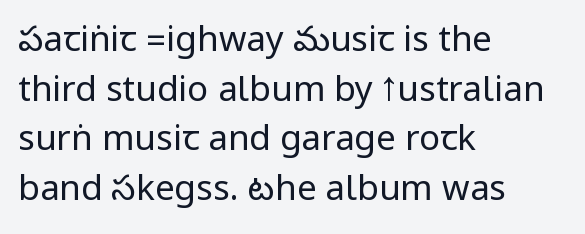
These lines are composed in type without serifs. Standard letterfit; no display-style spreading of the glyphs. Stems here are at most as thick as an everyday book face. The gap between lines stays unmarked. This sample is left-justified, so line endings fall wherever the words run out. The specimen reads as upright at a glance.
